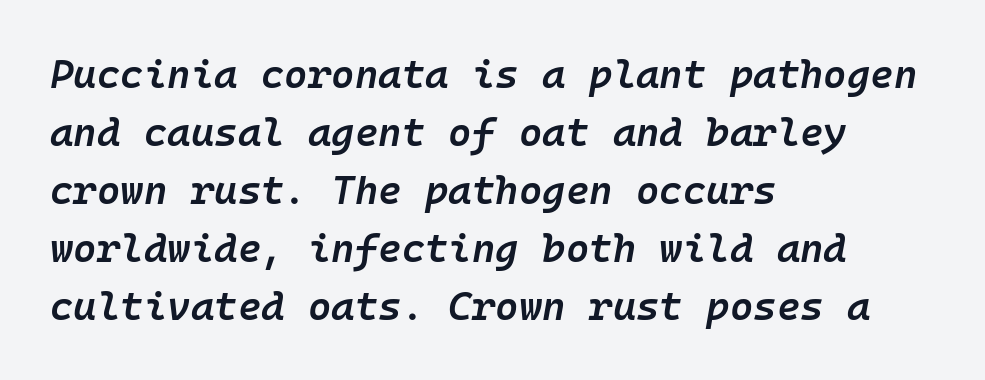
Q: Is the text bold? A: Semi-bold.
Q: Is the text italic (slanted)? A: Yes, it leans right by about 10 degrees.
Q: Is the text underlined? A: No.
Q: How is the paragraph aligned? A: Left-aligned.
Q: Is the spacing between letters normal or unusually wide? A: Normal.
Q: Is the spacing between lines tight, normal or loose? A: Normal.
Q: Width (condensed, normal, or wide)? A: Normal.
Q: Stroke contrast? A: Low.
Q: x-height? A: Medium.
Q: Monospaced? A: Yes.
